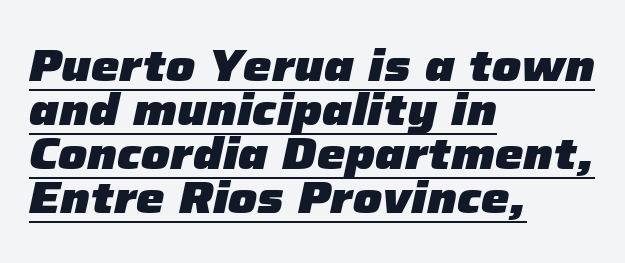
What decoration does the sample have? An underline. Typographic density is high because the face is bold. A typesetter would call this proportional, since set widths differ per character. Characters are canted at an angle relative to the baseline's perpendicular.
